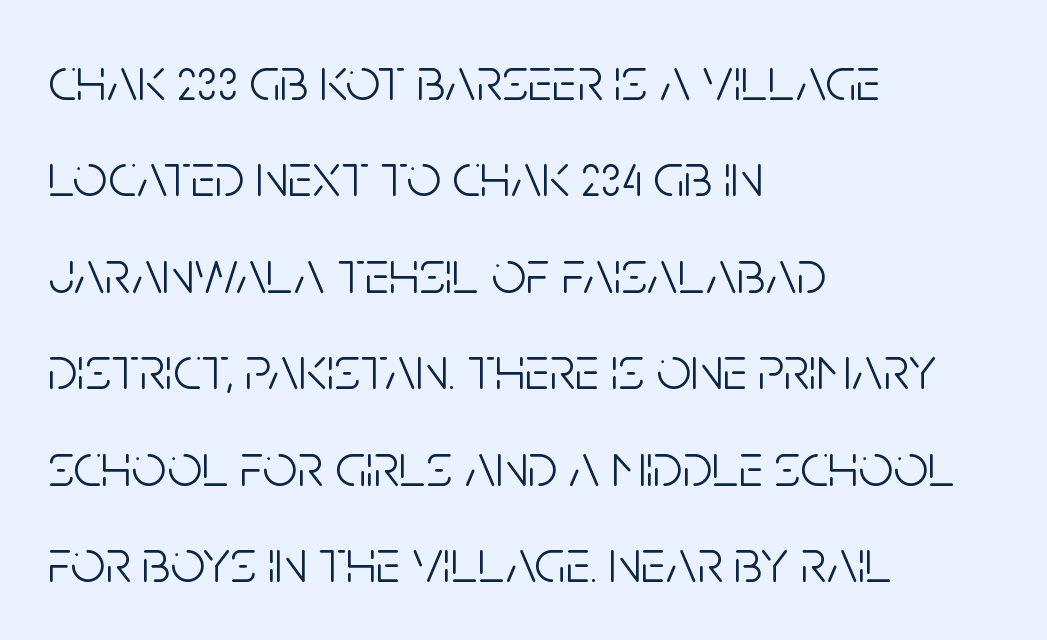
{"serif": "no", "italic": "no", "bold": "no", "weight": "light", "width": "condensed", "stroke_contrast": "low", "x_height": "large", "monospaced": "no", "underline": "no", "align": "left", "line_spacing": "normal", "line_spacing_ratio": 1.58, "letter_spacing": "normal", "letter_spacing_em": 0.0, "glyph_px": 61}
